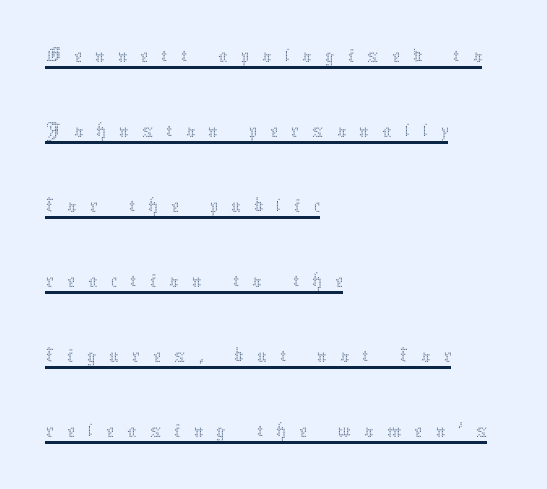
{"italic": "no", "bold": "no", "weight": "thin", "width": "normal", "stroke_contrast": "medium", "x_height": "medium", "monospaced": "no", "underline": "yes", "align": "left", "line_spacing": "normal", "line_spacing_ratio": 1.63, "letter_spacing": "wide", "letter_spacing_em": 0.28, "glyph_px": 46}
